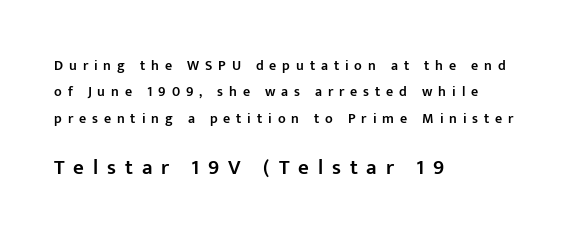
This is the in-between weight designers call semibold or demi. Tall strokes in this sample are plumb rather than angled. Descenders hang freely into open space. Between one letter and the next there's a generous, obvious gap. Typesetter's note — lower block bumped up in size, upper block left smaller.
